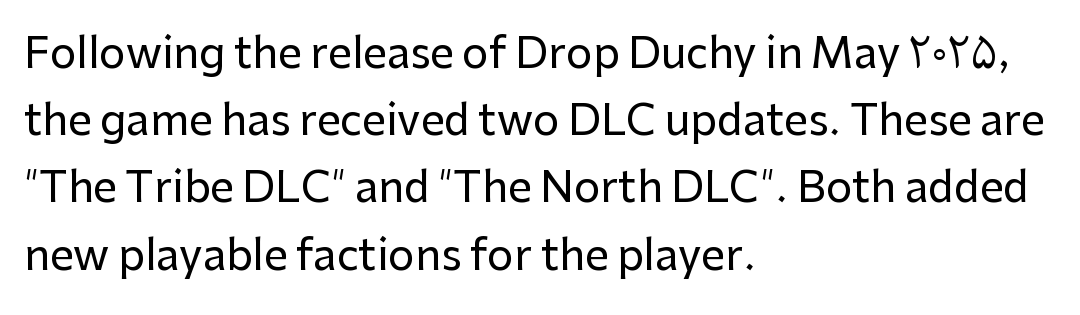
Q: Is the text italic (slanted)? A: No, it is upright.
Q: Is the typeface a serif or a sans-serif typeface? A: Sans-serif.
Q: Is the text underlined? A: No.
Q: How is the paragraph aligned? A: Left-aligned.
Q: Is the spacing between letters normal or unusually wide? A: Normal.
Q: Is the spacing between lines tight, normal or loose? A: Normal.
Q: Width (condensed, normal, or wide)? A: Normal.
Q: Stroke contrast? A: Low.
Q: x-height? A: Medium.
Q: Monospaced? A: No.
